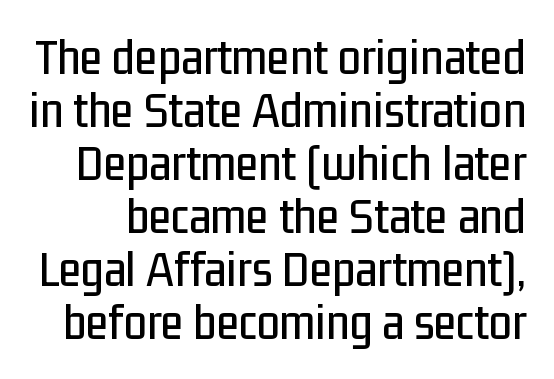
If you drew a line through each stem, it would be perfectly vertical. The line texture is even and compact thanks to regular tracking. Character widths vary here, with narrow letters taking less room than wide ones. Underline: absent.
